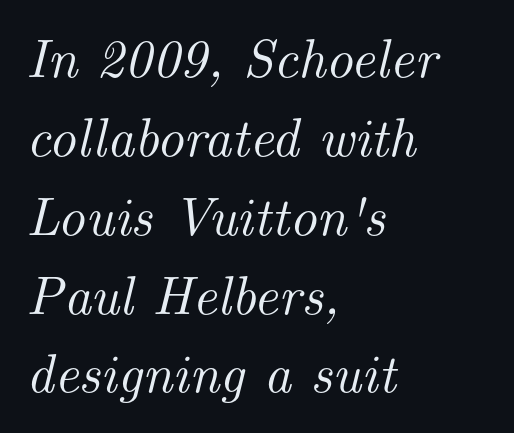
The image shows 54 px serif type, italic (leaning right); set left-aligned, normal line spacing (1.46x), normal letter spacing, not underlined; medium stroke contrast and a small x-height.
